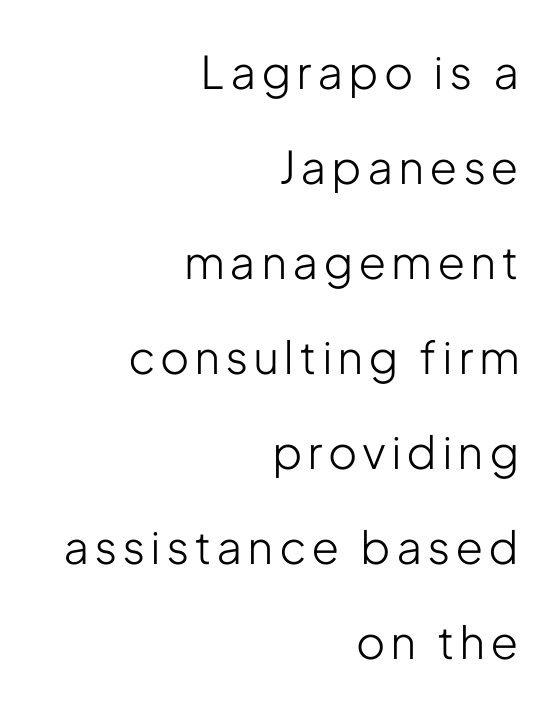
Stems here are at most as thick as an everyday book face. Visually the block forms a straight wall on the right and a jagged coastline on the left. Whoever set this chose breathing room over compactness in the vertical rhythm. The passage shown is not underscored anywhere. Do the letters lean? They stand straight. The typeface chosen for these lines omits serifs.
